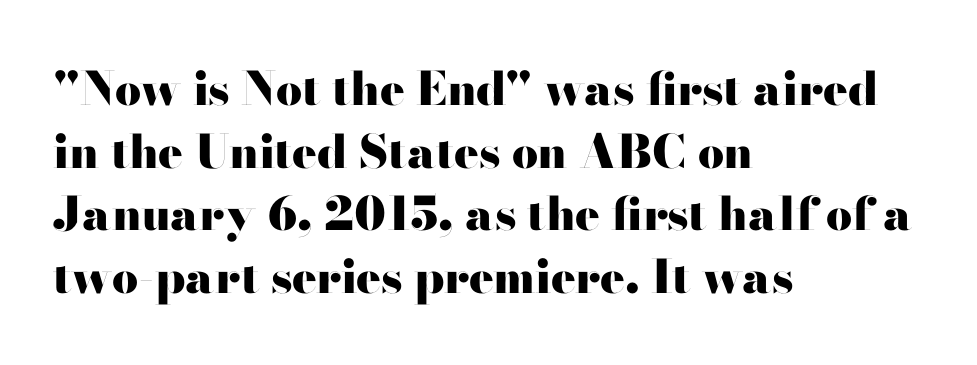
The characters display no serif detailing; their extremities are plain. This sample uses an upright cut, with every glyph sitting square on the baseline. Here the designer chose a conventional face with non-uniform glyph widths. This sample keeps an unexceptional amount of space between lines. No word sits above an underline.
